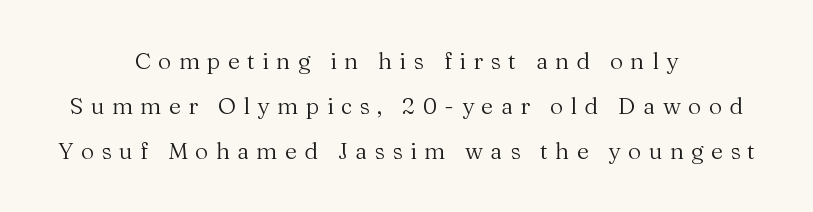
The image shows 23 px text type, upright; set centered, loose line spacing (1.96x), unusually wide letter spacing (+0.32 em), not underlined.
